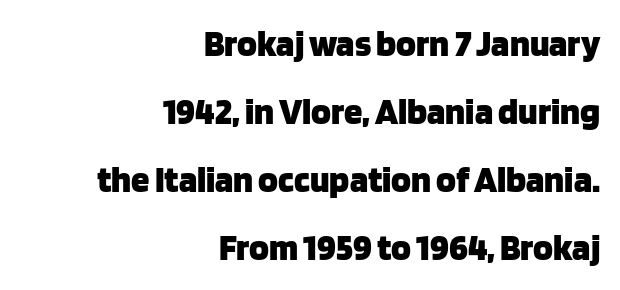
Q: Is the text bold? A: Yes.
Q: Is the text italic (slanted)? A: No, it is upright.
Q: Is the typeface a serif or a sans-serif typeface? A: Sans-serif.
Q: Is the text underlined? A: No.
Q: How is the paragraph aligned? A: Right-aligned.
Q: Is the spacing between letters normal or unusually wide? A: Normal.
Q: Width (condensed, normal, or wide)? A: Normal.
Q: Stroke contrast? A: Low.
Q: x-height? A: Large.
Q: Monospaced? A: No.
